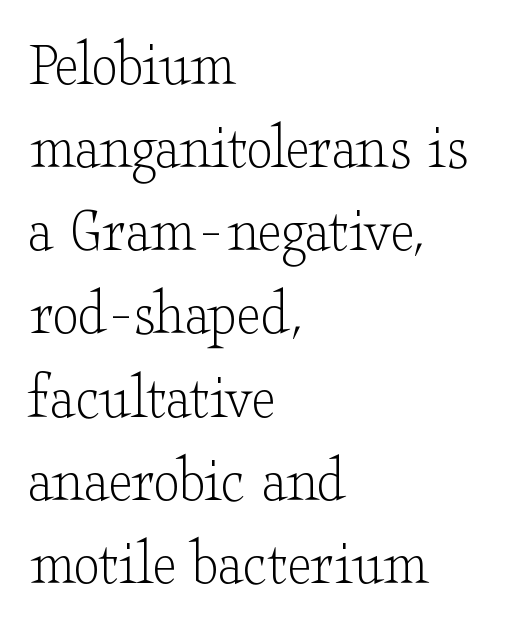
The image shows 66 px light, wide serif type, upright; set left-aligned, normal line spacing (1.26x), normal letter spacing, not underlined; low stroke contrast and a small x-height.
